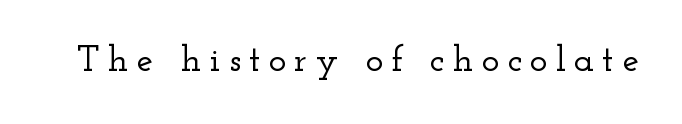
To sum up the face: it has serifs. Is this a fixed-width face? No — the glyphs have proportional, varying widths. You could only call the tracking loose — the letters float apart. The letters stand upright; this is a roman face. The gap between lines stays unmarked.
